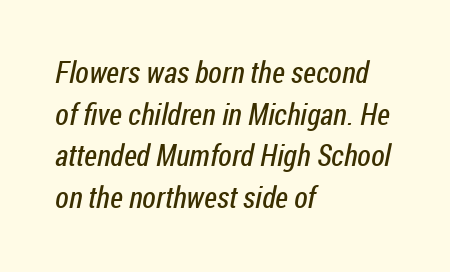
The passage shown stacks its lines at a standard gap. Is this a fixed-width face? No — the glyphs have proportional, varying widths. A bare baseline throughout the passage. This reads as an unemphasized weight, regular at the heaviest. The face used here is a sans, in the tradition of grotesques and geometrics.
